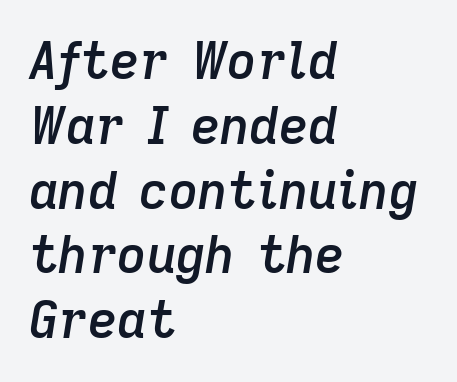
Q: Is the text bold? A: Semi-bold.
Q: Is the text italic (slanted)? A: Yes, it leans right by about 9 degrees.
Q: Is the text underlined? A: No.
Q: How is the paragraph aligned? A: Left-aligned.
Q: Is the spacing between letters normal or unusually wide? A: Normal.
Q: Is the spacing between lines tight, normal or loose? A: Normal.
Q: Width (condensed, normal, or wide)? A: Normal.
Q: Stroke contrast? A: Low.
Q: x-height? A: Medium.
Q: Monospaced? A: No.
